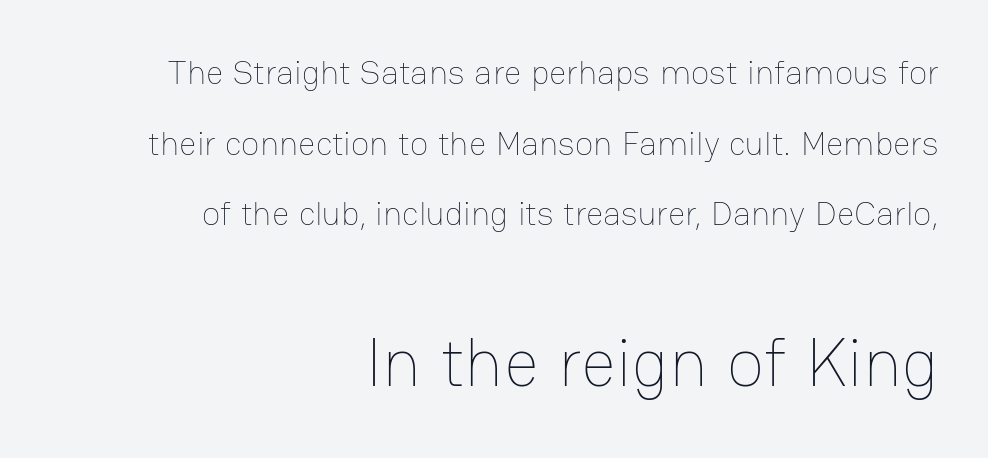
Quick note: underline off. A typesetter would mark this as roman, not italic. Short note: letters normally spaced. Each letter keeps its own natural width here, so spacing adapts to shape.
